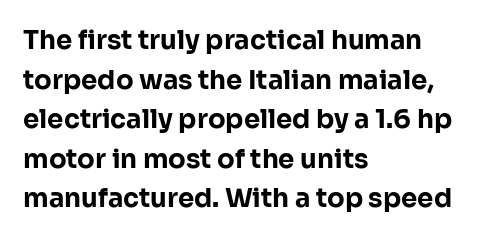
{"italic": "no", "bold": "yes", "underline": "no", "align": "left", "line_spacing": "normal", "line_spacing_ratio": 1.52, "letter_spacing": "normal", "letter_spacing_em": 0.0, "glyph_px": 26}
